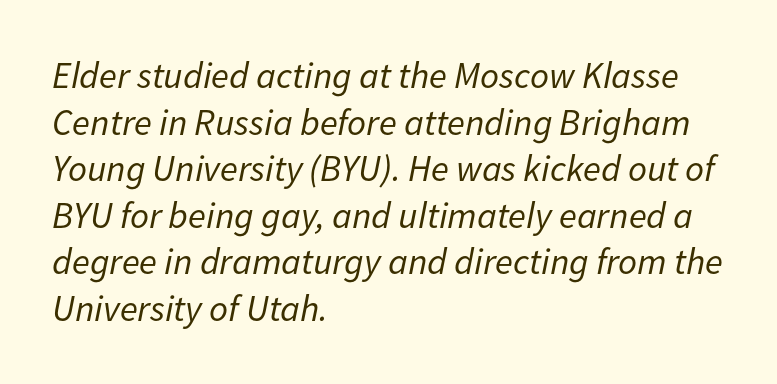
Q: Is the text bold? A: No.
Q: Is the text italic (slanted)? A: Yes, it leans right by about 11 degrees.
Q: Is the text underlined? A: No.
Q: How is the paragraph aligned? A: Left-aligned.
Q: Is the spacing between letters normal or unusually wide? A: Normal.
Q: Is the spacing between lines tight, normal or loose? A: Normal.
Q: Width (condensed, normal, or wide)? A: Normal.
Q: Stroke contrast? A: Low.
Q: x-height? A: Medium.
Q: Monospaced? A: No.
